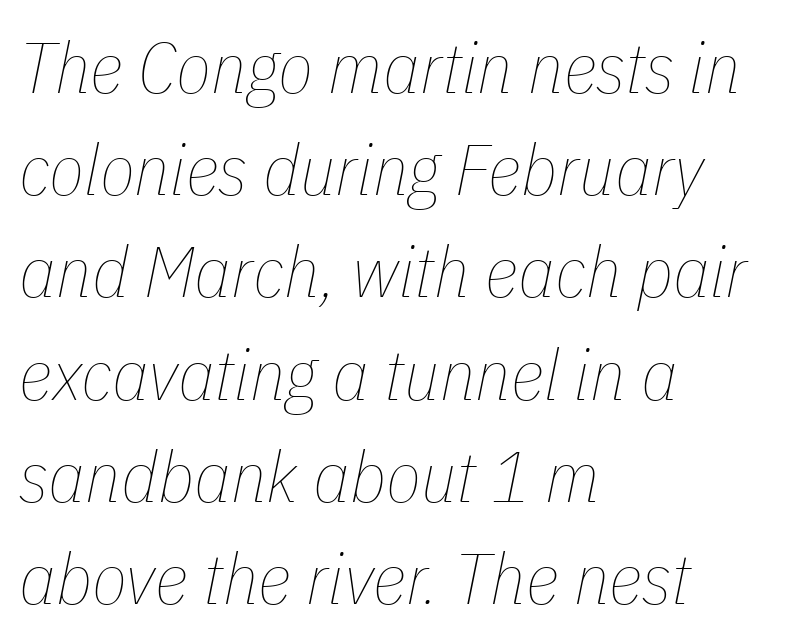
The lines are quadded left. Spacing verdict: proportional, widths tailored to each character. Notice how descenders clear the ascenders below comfortably — that's standard leading. A bare baseline throughout the passage. Between one letter and the next there's only the usual sliver of space. No heavy texture on the line: the type isn't bold.
